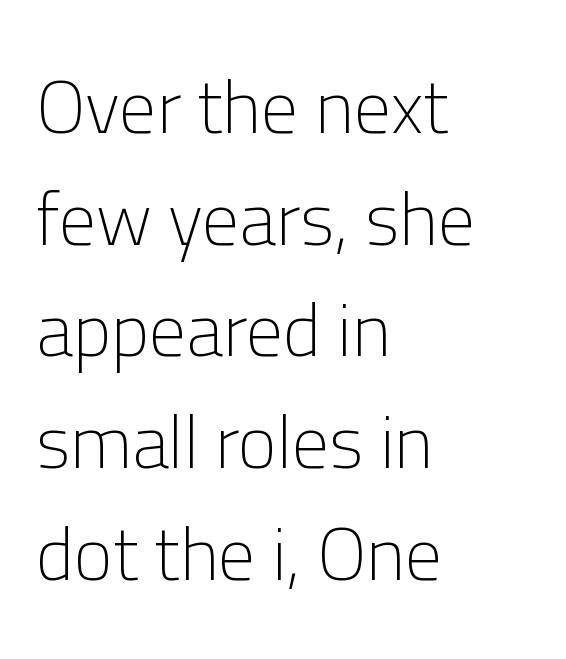
Clear beneath every line of the passage. The ragged edge is on the right, which tells us the setting is flush left. The strokes are not fattened; the text isn't bold. Looks like regular typesetting: each glyph gets only the width it needs.
